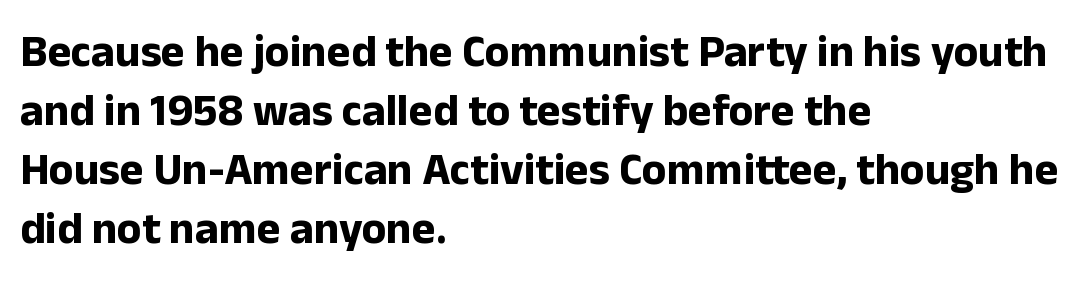
Q: Is the text bold? A: Yes.
Q: Is the text italic (slanted)? A: No, it is upright.
Q: Is the typeface a serif or a sans-serif typeface? A: Sans-serif.
Q: Is the text underlined? A: No.
Q: How is the paragraph aligned? A: Left-aligned.
Q: Is the spacing between letters normal or unusually wide? A: Normal.
Q: Is the spacing between lines tight, normal or loose? A: Normal.
Q: Width (condensed, normal, or wide)? A: Normal.
Q: Stroke contrast? A: Low.
Q: x-height? A: Medium.
Q: Monospaced? A: No.
